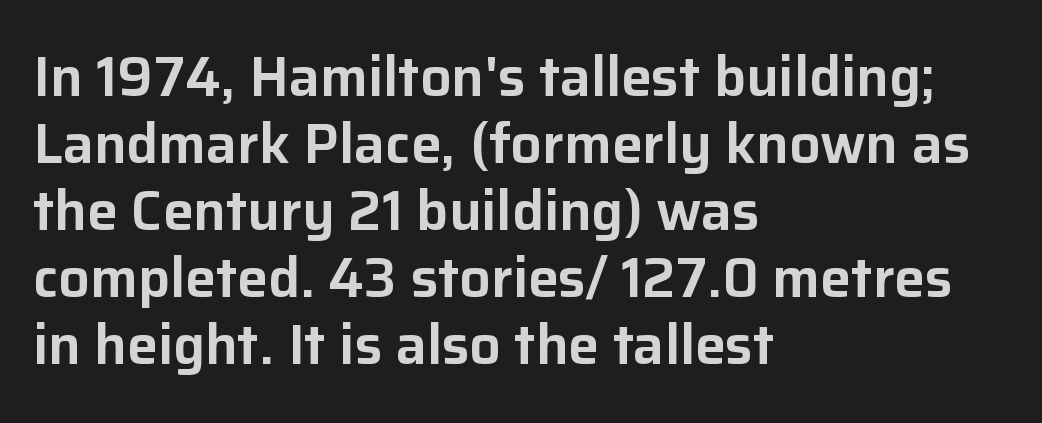
The image shows 55 px sans-serif type, upright; set left-aligned, line spacing 1.22x, normal letter spacing, not underlined; low stroke contrast and a medium x-height.
